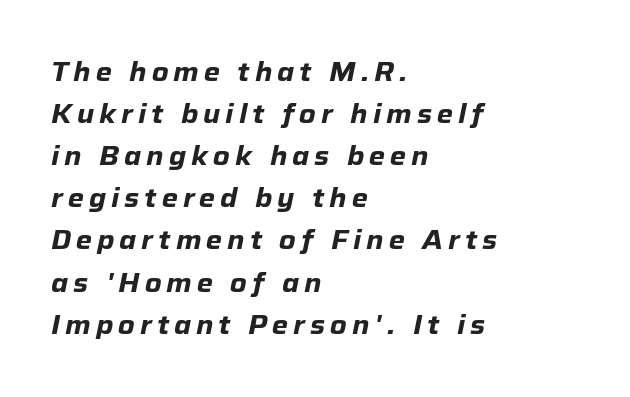
The image shows 26 px bold type, italic (leaning right); set left-aligned, normal line spacing (1.62x), not underlined.
